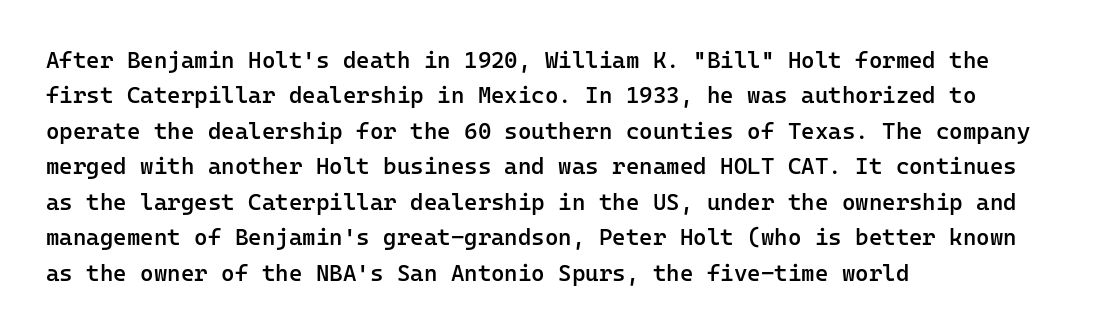
{"italic": "no", "bold": "semi", "underline": "no", "align": "left", "line_spacing": "normal", "line_spacing_ratio": 1.54, "letter_spacing": "normal", "letter_spacing_em": 0.0, "glyph_px": 23}
